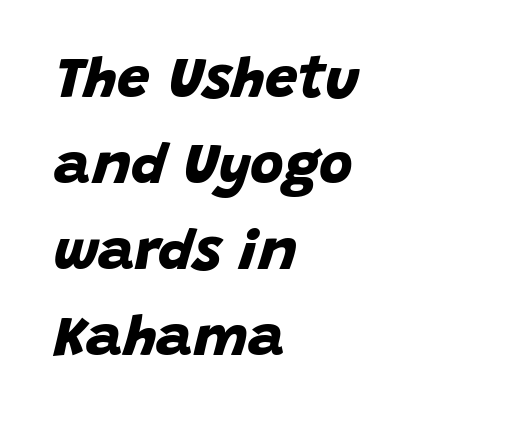
Q: Is the text bold? A: Yes.
Q: Is the typeface a serif or a sans-serif typeface? A: Sans-serif.
Q: Is the text underlined? A: No.
Q: How is the paragraph aligned? A: Left-aligned.
Q: Is the spacing between letters normal or unusually wide? A: Normal.
Q: Is the spacing between lines tight, normal or loose? A: Normal.
Q: Width (condensed, normal, or wide)? A: Normal.
Q: Stroke contrast? A: Low.
Q: x-height? A: Large.
Q: Monospaced? A: No.
